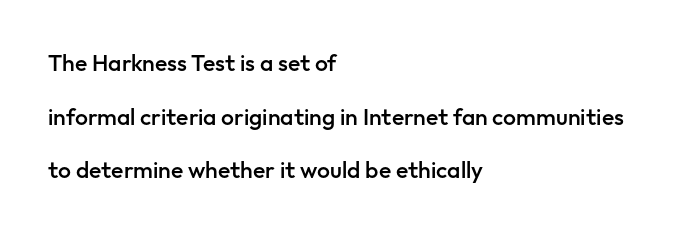
Glyph-to-glyph distance matches everyday printed text. In terms of leading, this rendering errs on the spacious side. A semibold gives these letters moderate extra thickness, short of bold. Posture: straight, roman, zero tilt. Notice how the passage keeps a crisp vertical edge on the left only.
